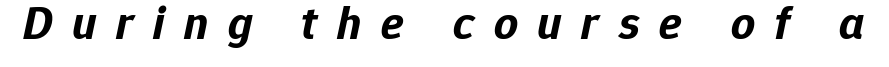
The image shows 47 px bold type, italic (leaning right); set unusually wide letter spacing (+0.42 em), not underlined; low stroke contrast and a medium x-height.
